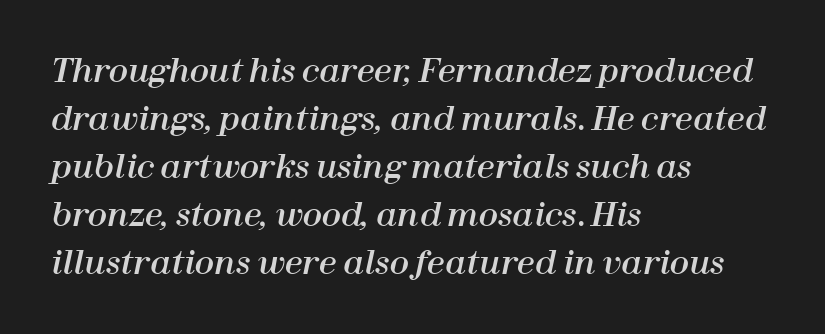
Tall strokes in this sample are angled rather than plumb. The passage shown is typed in a proportional face where columns would drift. This sample keeps an unexceptional amount of space between lines. Nobody touched the tracking dial on this one. The specimen omits any rule beneath the text block's lines. The rag falls on the right side of this text block.
